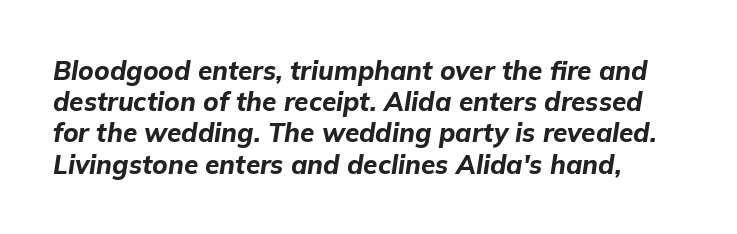
The space beneath each line is pristine and unruled. The tracking reads as untouched default to a designer's eye. The face used here has a pronounced slope to its letters. This is heavy type, rendered in bold.
